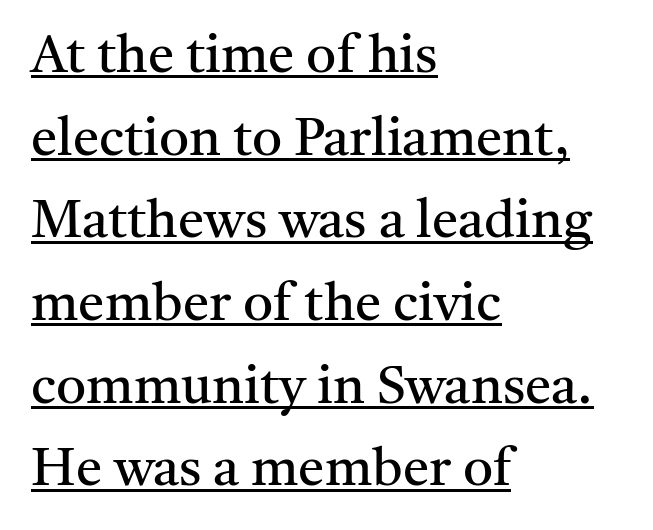
{"serif": "yes", "italic": "no", "bold": "no", "weight": "regular", "width": "normal", "stroke_contrast": "medium", "x_height": "medium", "monospaced": "no", "underline": "yes", "align": "left", "line_spacing": "normal", "line_spacing_ratio": 1.56, "letter_spacing": "normal", "letter_spacing_em": 0.0, "glyph_px": 53}
